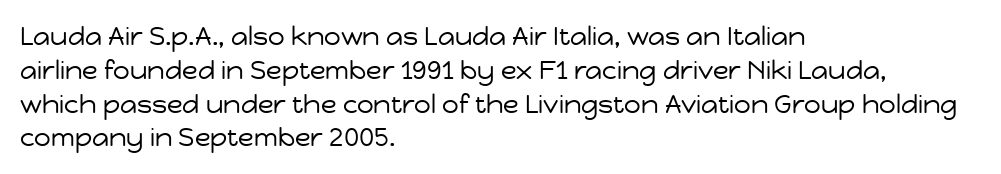
Q: Is the text bold? A: No.
Q: Is the text italic (slanted)? A: No, it is upright.
Q: Is the text underlined? A: No.
Q: How is the paragraph aligned? A: Left-aligned.
Q: Is the spacing between letters normal or unusually wide? A: Normal.
Q: Is the spacing between lines tight, normal or loose? A: Normal.
